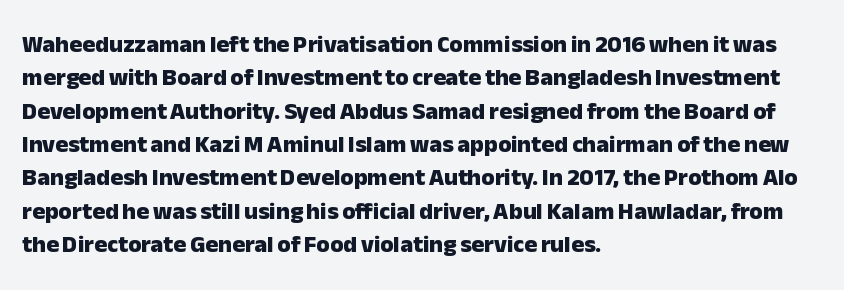
The image shows 24 px bold type, upright; set left-aligned, normal line spacing (1.39x), normal letter spacing, not underlined.
